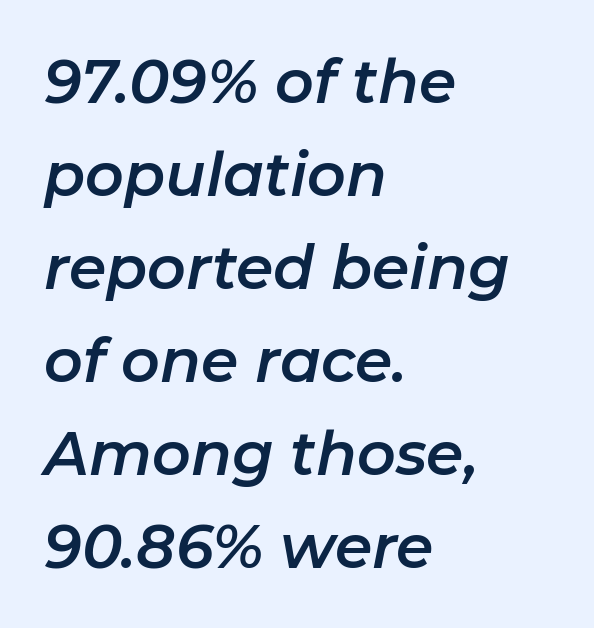
Reading down the column, the eye jumps a familiar distance to each next line. Looks like regular typesetting: each glyph gets only the width it needs. The string is rendered with underlining switched off. Emphasis-style slanted type is in use.
